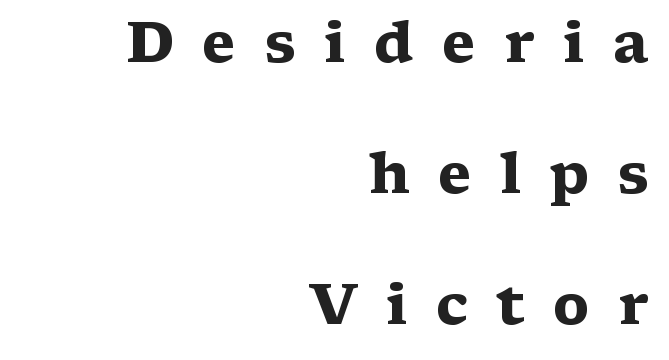
The image shows 56 px heavy, wide serif type, upright; set right-aligned, loose line spacing (2.34x), unusually wide letter spacing (+0.5 em), not underlined; medium stroke contrast and a medium x-height.
